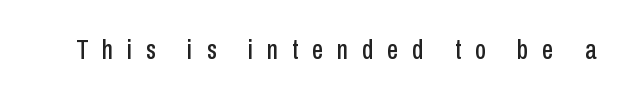
The image shows 28 px condensed sans-serif type, upright; set unusually wide letter spacing (+0.5 em), not underlined; low stroke contrast and a medium x-height.
